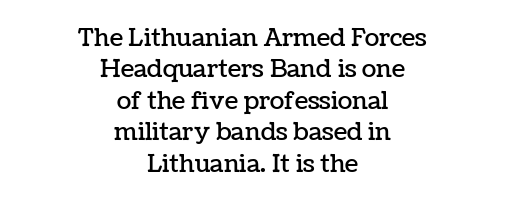
Q: Is the text italic (slanted)? A: No, it is upright.
Q: Is the text underlined? A: No.
Q: How is the paragraph aligned? A: Centered.
Q: Is the spacing between letters normal or unusually wide? A: Normal.
Q: Is the spacing between lines tight, normal or loose? A: Normal.
